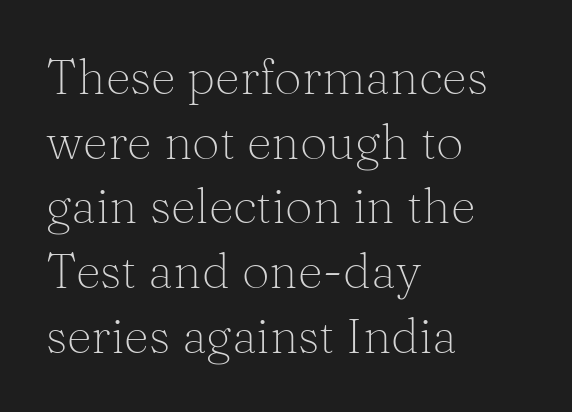
{"serif": "yes", "italic": "no", "bold": "no", "weight": "light", "width": "normal", "stroke_contrast": "medium", "x_height": "medium", "monospaced": "no", "underline": "no", "align": "left", "line_spacing": "normal", "line_spacing_ratio": 1.32, "letter_spacing": "normal", "letter_spacing_em": 0.0, "glyph_px": 49}
